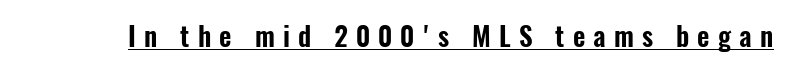
Is there any slant? The stems are plumb. This is underlined copy, the kind a proofreader might mark for attention. Here the glyphs are tracked loosely, breaking word shapes into spaced letters.
